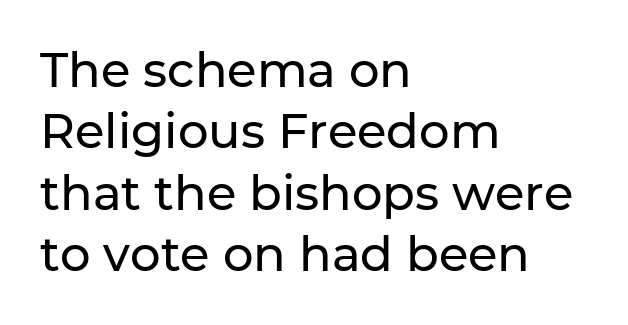
The image shows 48 px sans-serif type, upright; set left-aligned, normal line spacing (1.28x), normal letter spacing, not underlined; low stroke contrast and a medium x-height.
